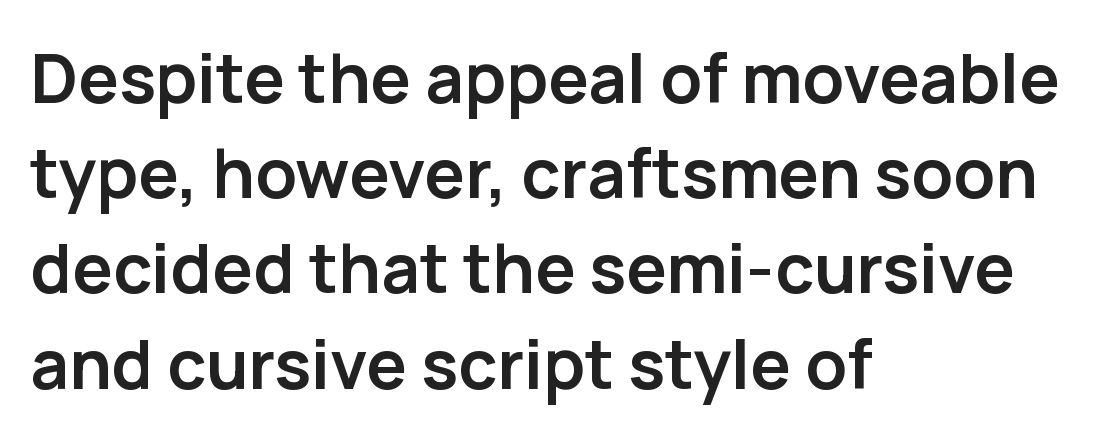
The lines are quadded left. Underline: absent. Letter spacing: default. These lines are rendered in a variable-pitch font. Is there much room between lines? A standard amount, neither cramped nor airy. Weight check: bold — yes, fully.
